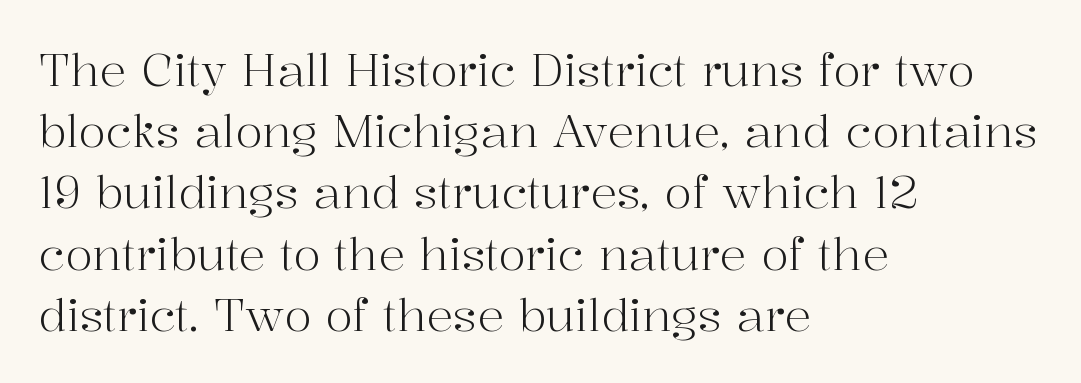
These lines are rendered in a variable-pitch font. Type style note: has serifs. Honestly, the letter spacing is just normal — you wouldn't notice it. Successive baselines arrive at the customary interval. Line starts are locked; line ends wander.
